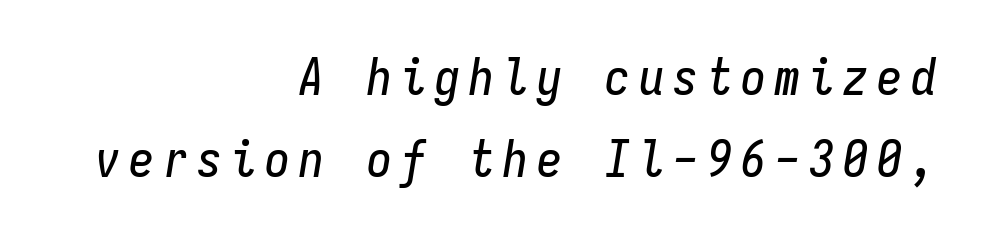
The image shows 50 px condensed type, italic (leaning right), monospaced; set right-aligned, normal line spacing (1.65x), not underlined; low stroke contrast and a medium x-height.
